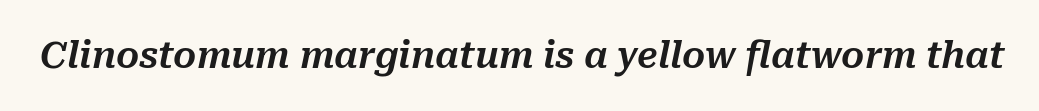
There is no visible air inserted between adjacent glyphs. The passage shown is typed in a proportional face where columns would drift. Bare-footed words on every line. A typesetter would mark this as italic.
